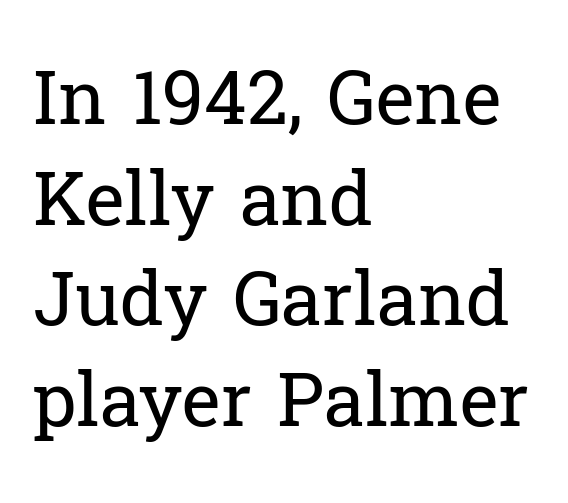
Proportional: the letters do not fall into vertical columns. Unbolded letterforms with no extra heft. Honestly, there is no underline to notice here at all. Nothing unusual about the tracking: characters are spaced as the font intends. This rendering uses left alignment, leaving the right contour irregular.
